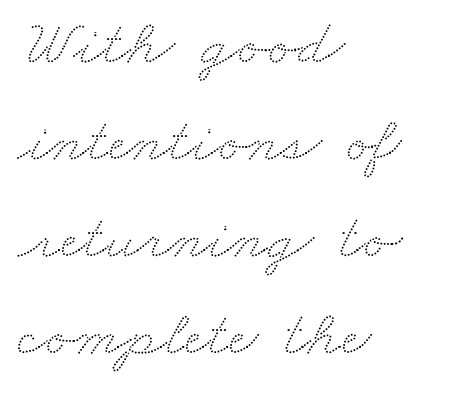
Q: Is the text underlined? A: No.
Q: How is the paragraph aligned? A: Left-aligned.
Q: Is the spacing between letters normal or unusually wide? A: Normal.
Q: Is the spacing between lines tight, normal or loose? A: Normal.
Q: Width (condensed, normal, or wide)? A: Wide.
Q: Stroke contrast? A: Low.
Q: x-height? A: Small.
Q: Monospaced? A: No.
